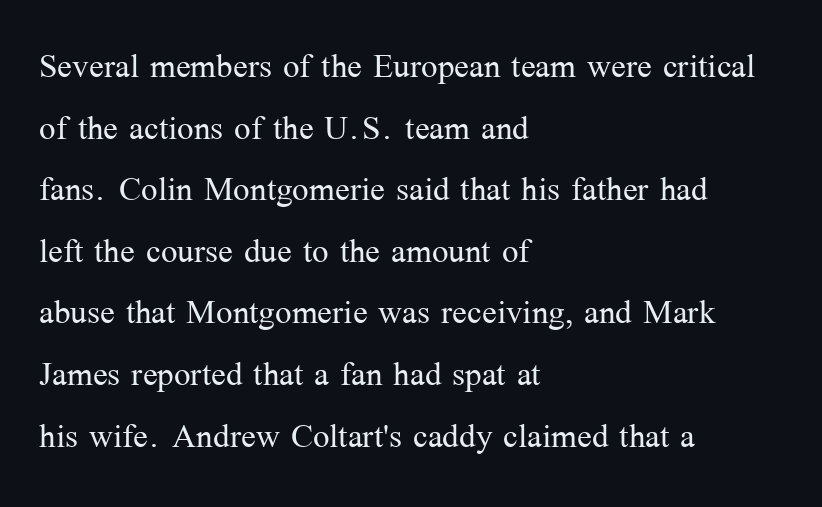
{"serif": "yes", "italic": "no", "bold": "no", "weight": "light", "width": "normal", "stroke_contrast": "medium", "x_height": "medium", "monospaced": "no", "underline": "no", "align": "left", "line_spacing": "normal", "line_spacing_ratio": 1.4, "letter_spacing": "normal", "letter_spacing_em": 0.0, "glyph_px": 44}
